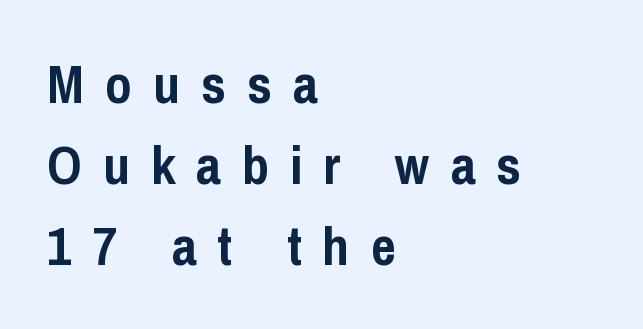
{"serif": "no", "italic": "no", "bold": "yes", "weight": "semibold", "width": "condensed", "stroke_contrast": "low", "x_height": "medium", "monospaced": "no", "underline": "no", "align": "left", "line_spacing": "normal", "line_spacing_ratio": 1.5, "letter_spacing": "wide", "letter_spacing_em": 0.39, "glyph_px": 54}
